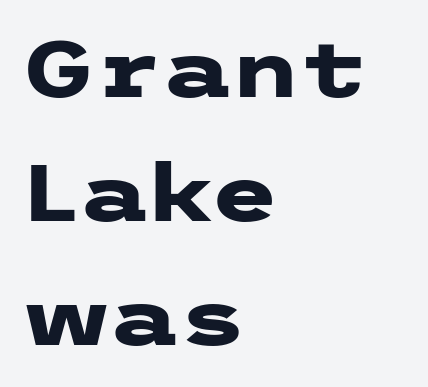
{"serif": "no", "italic": "no", "bold": "yes", "weight": "heavy", "width": "wide", "stroke_contrast": "low", "x_height": "medium", "underline": "no", "align": "left", "line_spacing": "normal", "line_spacing_ratio": 1.57, "letter_spacing": "normal", "letter_spacing_em": 0.0, "glyph_px": 79}
